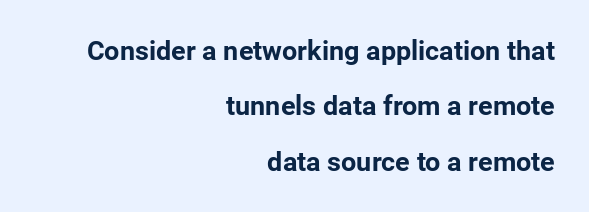
The image shows 27 px bold type, upright; set right-aligned, loose line spacing (2.05x), normal letter spacing, not underlined.
